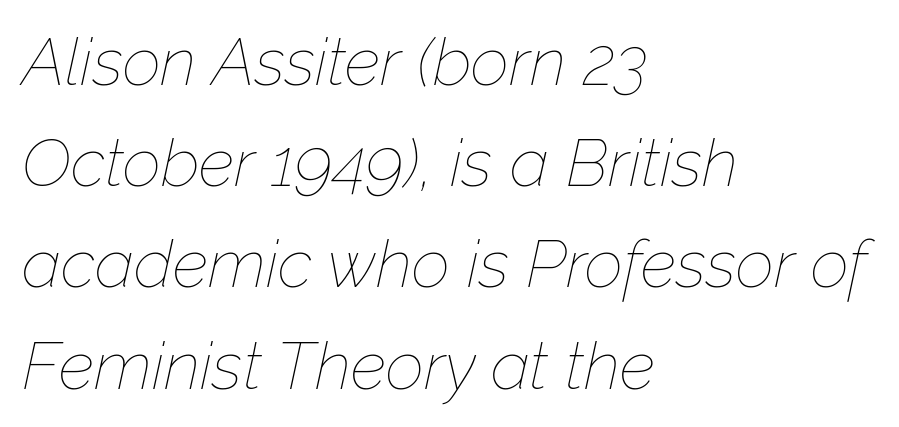
{"italic": "yes", "lean": "right", "slant_degrees": 12, "bold": "no", "weight": "thin", "width": "normal", "stroke_contrast": "low", "x_height": "medium", "monospaced": "no", "underline": "no", "align": "left", "line_spacing": "normal", "line_spacing_ratio": 1.51, "letter_spacing": "normal", "letter_spacing_em": 0.0, "glyph_px": 67}
